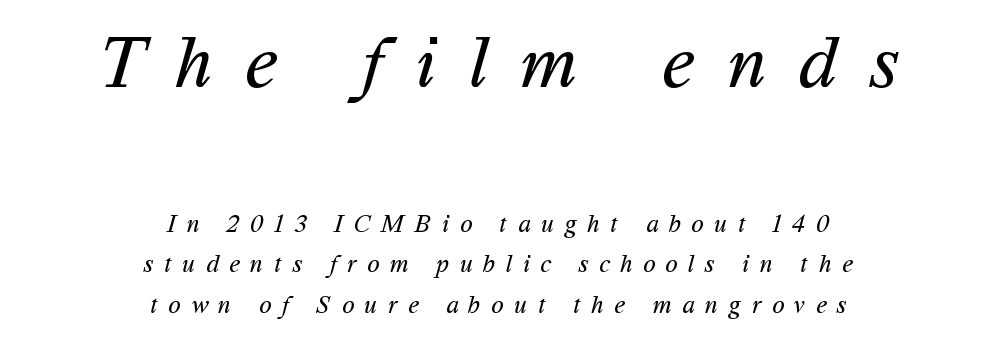
The lines are quadded center. Does the leading feel generous? No, just average. There is plenty of visible air inserted between adjacent glyphs. Just letters on the line, the space beneath them empty. The font family rendered here belongs to the sans-serif group. The letters in the upper block stand taller than those in the block below.
